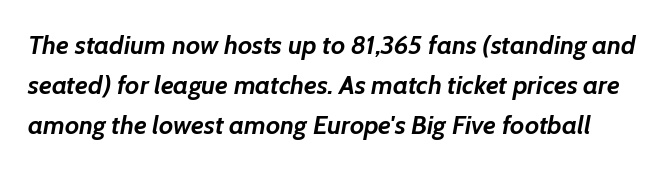
The image shows 26 px bold type, italic (leaning right); set normal line spacing (1.54x), normal letter spacing, not underlined.
